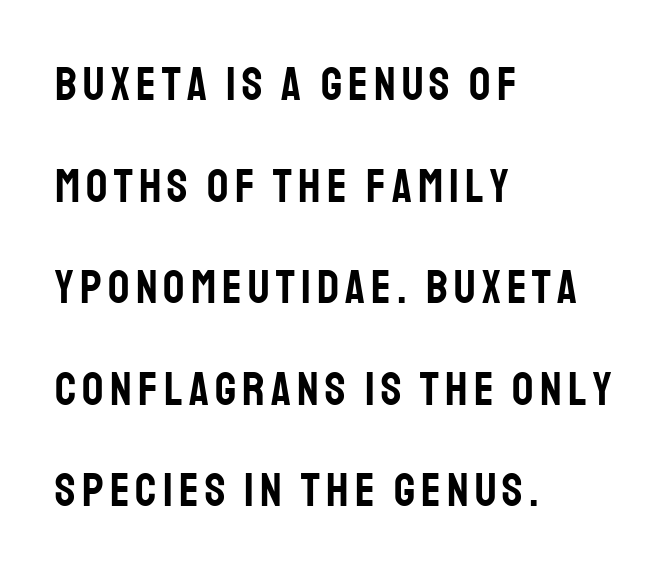
Q: Is the text italic (slanted)? A: No, it is upright.
Q: Is the typeface a serif or a sans-serif typeface? A: Sans-serif.
Q: Is the text underlined? A: No.
Q: How is the paragraph aligned? A: Left-aligned.
Q: Is the spacing between lines tight, normal or loose? A: Loose.
Q: Width (condensed, normal, or wide)? A: Condensed.
Q: Stroke contrast? A: Low.
Q: x-height? A: Large.
Q: Monospaced? A: No.
